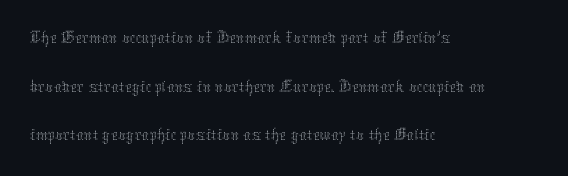
{"italic": "no", "bold": "no", "weight": "thin", "width": "normal", "stroke_contrast": "medium", "x_height": "medium", "monospaced": "no", "underline": "no", "align": "left", "line_spacing": "normal", "line_spacing_ratio": 1.25, "letter_spacing": "normal", "letter_spacing_em": 0.0, "glyph_px": 39}
